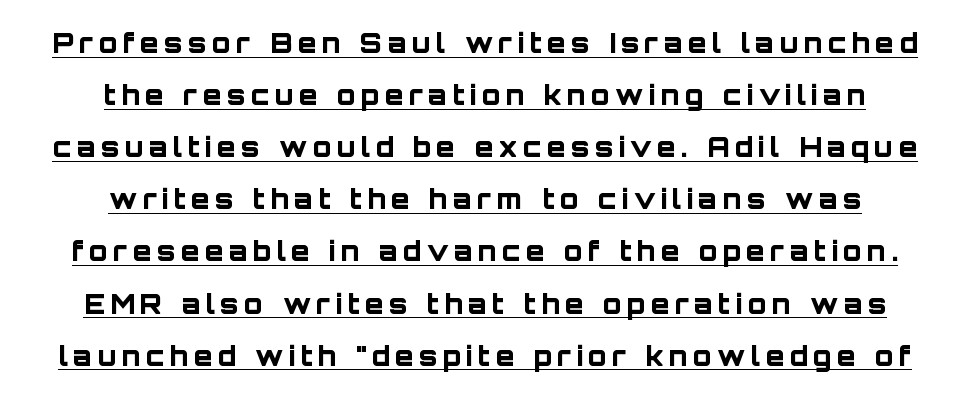
A great deal of white space separates one row of letters from the next. Beneath each row of characters lies a ruled line. The letters are spread apart with noticeably loose tracking. In CSS terms this would be text-align: center.
